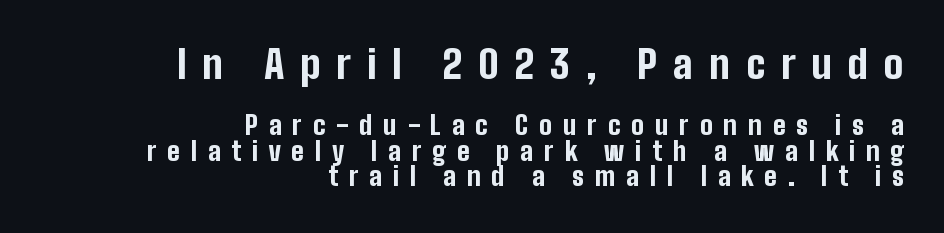
Q: Is the text bold? A: Yes.
Q: Is the text italic (slanted)? A: No, it is upright.
Q: Is the typeface a serif or a sans-serif typeface? A: Sans-serif.
Q: Is the text underlined? A: No.
Q: How is the paragraph aligned? A: Right-aligned.
Q: Is the spacing between letters normal or unusually wide? A: Unusually wide.
Q: Is the spacing between lines tight, normal or loose? A: Tight.
Q: Which block of text is set in a larger size, the first (top) or the second (bottom)? A: The first (top) one.
Q: Width (condensed, normal, or wide)? A: Condensed.
Q: Stroke contrast? A: Low.
Q: x-height? A: Medium.
Q: Monospaced? A: No.
